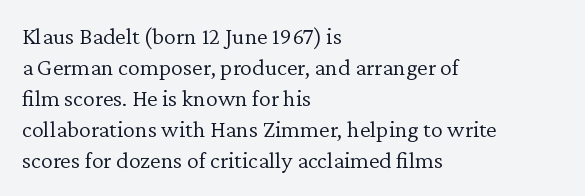
These lines keep a tight, regular rhythm from letter to letter. Notice how descenders clear the ascenders below comfortably — that's standard leading. These lines were composed using upright roman letters. One-word summary of the alignment: left. Nobody drew a line under any word here. The typesetting does not lean heavy: it is not bold.
